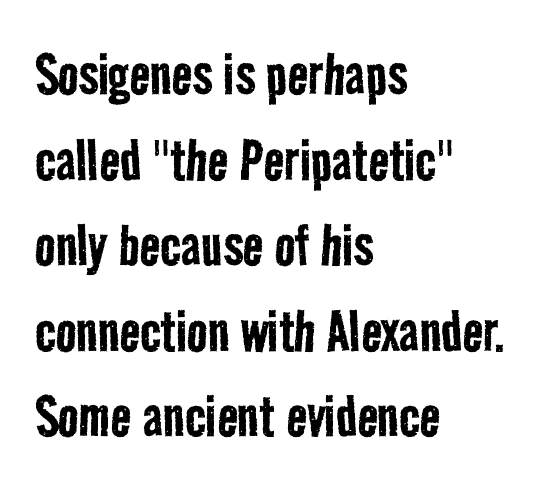
Q: Is the text bold? A: No.
Q: Is the typeface a serif or a sans-serif typeface? A: Sans-serif.
Q: Is the text underlined? A: No.
Q: How is the paragraph aligned? A: Left-aligned.
Q: Is the spacing between letters normal or unusually wide? A: Normal.
Q: Width (condensed, normal, or wide)? A: Condensed.
Q: Stroke contrast? A: Low.
Q: x-height? A: Medium.
Q: Monospaced? A: No.
